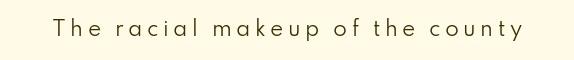
Q: Is the text bold? A: No.
Q: Is the text italic (slanted)? A: No, it is upright.
Q: Is the text underlined? A: No.
Q: Is the spacing between letters normal or unusually wide? A: Unusually wide.
